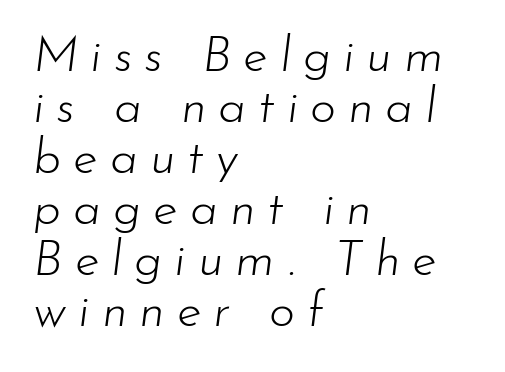
Stems and bowls with no extra thickness — not bold. Each new line begins almost immediately beneath the previous one. This sample has the flowing, uneven cadence of proportional lettering. The foot of each line stays bare and open. The font's italic variant was chosen for this text. Left-aligned paragraph, ragged on the right.
